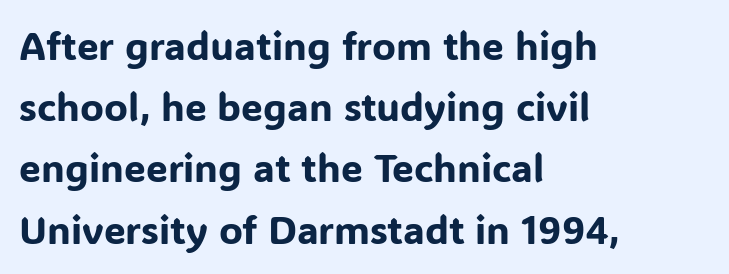
{"serif": "no", "italic": "no", "width": "normal", "stroke_contrast": "low", "x_height": "medium", "monospaced": "no", "underline": "no", "align": "left", "line_spacing": "normal", "line_spacing_ratio": 1.57, "letter_spacing": "normal", "letter_spacing_em": 0.0, "glyph_px": 39}
